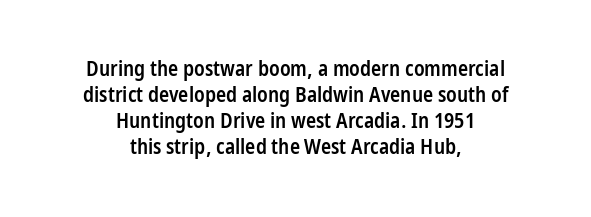
The image shows 21 px text type, upright; set centered, line spacing 1.24x, normal letter spacing, not underlined.
